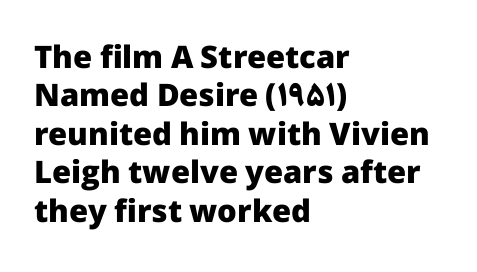
The image shows 31 px heavy sans-serif type, upright; set left-aligned, line spacing 1.24x, normal letter spacing, not underlined; low stroke contrast and a medium x-height.
